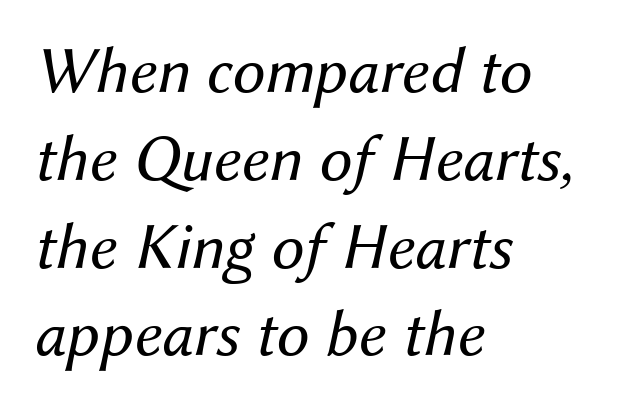
The image shows 66 px regular-weight type, italic (leaning right); set left-aligned, normal line spacing (1.33x), normal letter spacing, not underlined; medium stroke contrast and a medium x-height.
